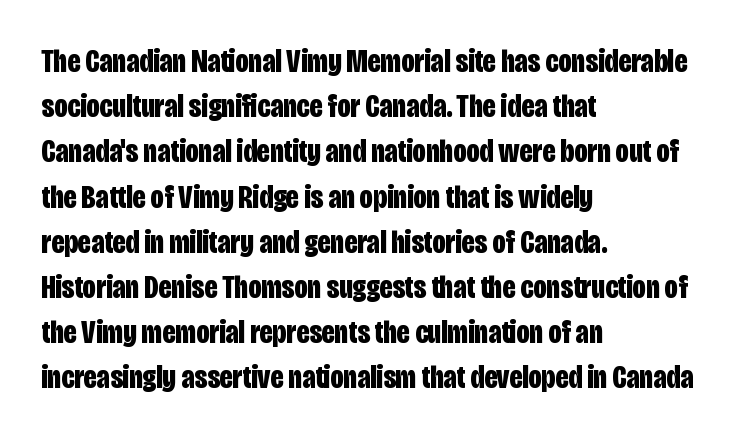
Q: Is the text bold? A: Yes.
Q: Is the text italic (slanted)? A: No, it is upright.
Q: Is the typeface a serif or a sans-serif typeface? A: Sans-serif.
Q: Is the text underlined? A: No.
Q: How is the paragraph aligned? A: Left-aligned.
Q: Is the spacing between letters normal or unusually wide? A: Normal.
Q: Is the spacing between lines tight, normal or loose? A: Normal.
Q: Width (condensed, normal, or wide)? A: Condensed.
Q: Stroke contrast? A: Low.
Q: x-height? A: Large.
Q: Monospaced? A: No.
